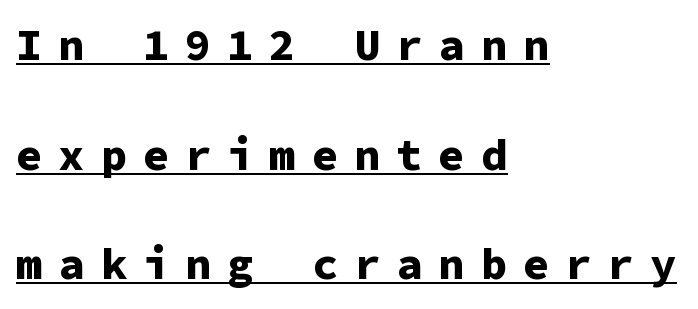
Q: Is the text bold? A: Yes.
Q: Is the text italic (slanted)? A: No, it is upright.
Q: Is the typeface a serif or a sans-serif typeface? A: Sans-serif.
Q: Is the text underlined? A: Yes.
Q: How is the paragraph aligned? A: Left-aligned.
Q: Is the spacing between letters normal or unusually wide? A: Unusually wide.
Q: Is the spacing between lines tight, normal or loose? A: Loose.
Q: Width (condensed, normal, or wide)? A: Normal.
Q: Stroke contrast? A: Low.
Q: x-height? A: Medium.
Q: Monospaced? A: Yes.
